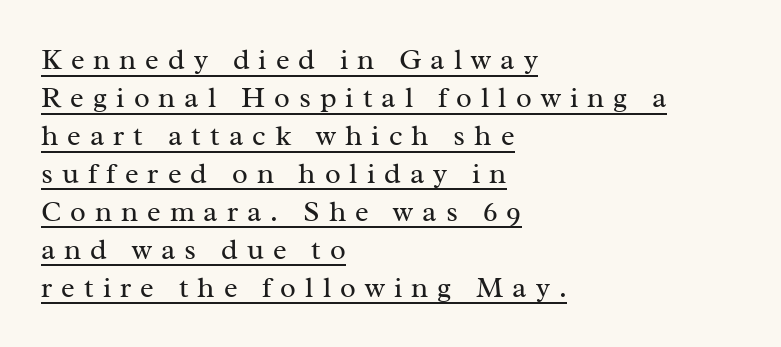
Q: Is the text bold? A: No.
Q: Is the text italic (slanted)? A: No, it is upright.
Q: Is the typeface a serif or a sans-serif typeface? A: Serif.
Q: Is the text underlined? A: Yes.
Q: How is the paragraph aligned? A: Left-aligned.
Q: Is the spacing between letters normal or unusually wide? A: Unusually wide.
Q: Is the spacing between lines tight, normal or loose? A: Normal.
Q: Width (condensed, normal, or wide)? A: Normal.
Q: Stroke contrast? A: Medium.
Q: x-height? A: Medium.
Q: Monospaced? A: No.
